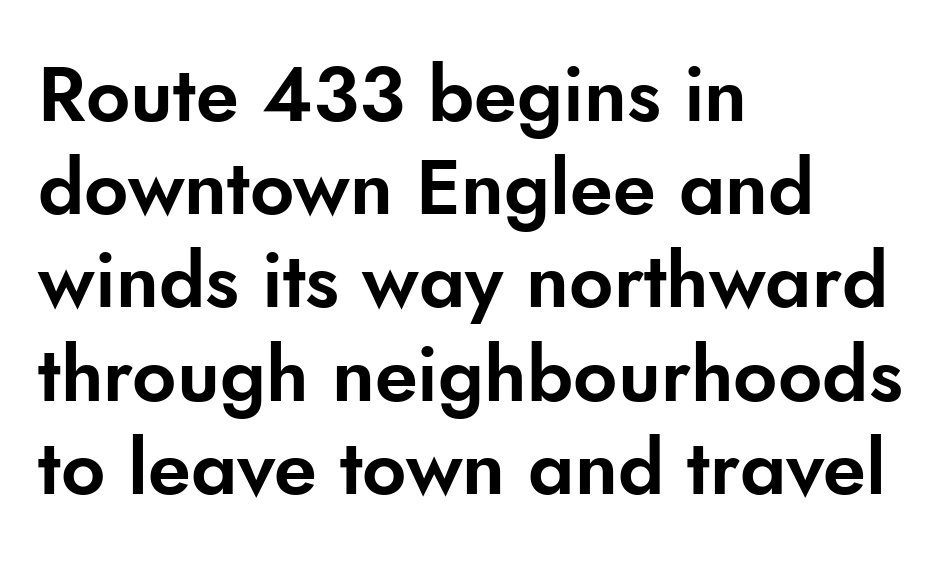
The image shows 77 px sans-serif type, upright; set left-aligned, line spacing 1.21x, normal letter spacing, not underlined; low stroke contrast and a small x-height.
